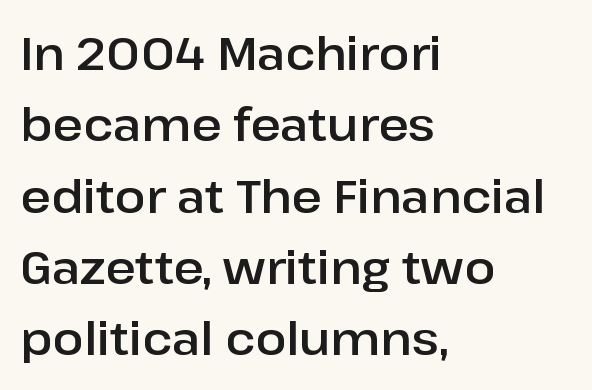
Q: Is the text italic (slanted)? A: No, it is upright.
Q: Is the typeface a serif or a sans-serif typeface? A: Sans-serif.
Q: Is the text underlined? A: No.
Q: How is the paragraph aligned? A: Left-aligned.
Q: Is the spacing between letters normal or unusually wide? A: Normal.
Q: Is the spacing between lines tight, normal or loose? A: Normal.
Q: Width (condensed, normal, or wide)? A: Normal.
Q: Stroke contrast? A: Low.
Q: x-height? A: Medium.
Q: Monospaced? A: No.
